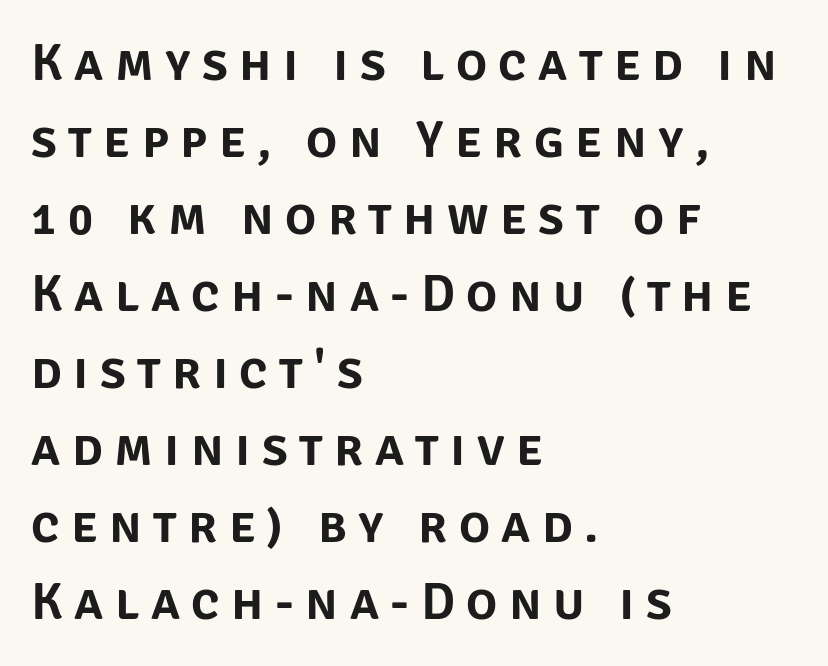
{"serif": "no", "italic": "no", "width": "normal", "stroke_contrast": "low", "x_height": "large", "monospaced": "no", "underline": "no", "align": "left", "line_spacing": "normal", "line_spacing_ratio": 1.48, "letter_spacing": "wide", "letter_spacing_em": 0.22, "glyph_px": 52}
